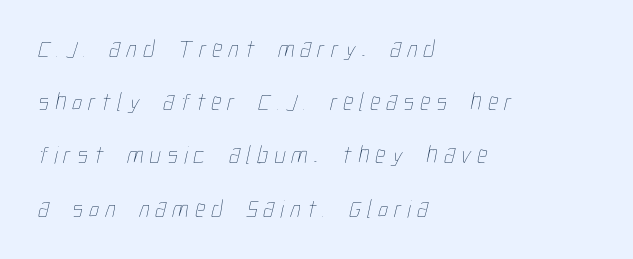
{"bold": "no", "underline": "no", "align": "left", "line_spacing": "loose", "line_spacing_ratio": 2.13, "letter_spacing": "wide", "letter_spacing_em": 0.25, "glyph_px": 25}
